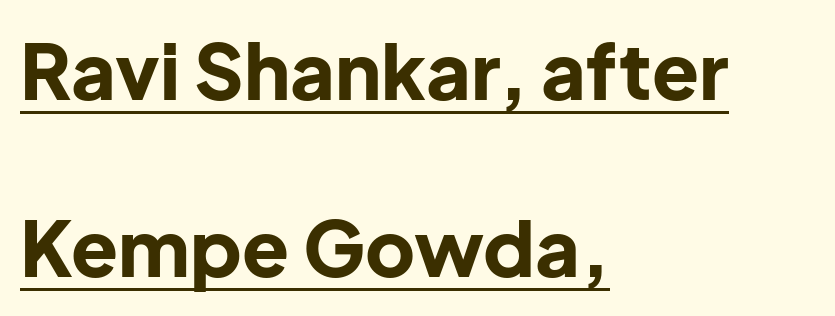
The image shows 77 px bold sans-serif type, upright; set left-aligned, loose line spacing (2.3x), normal letter spacing, underlined; low stroke contrast and a medium x-height.
